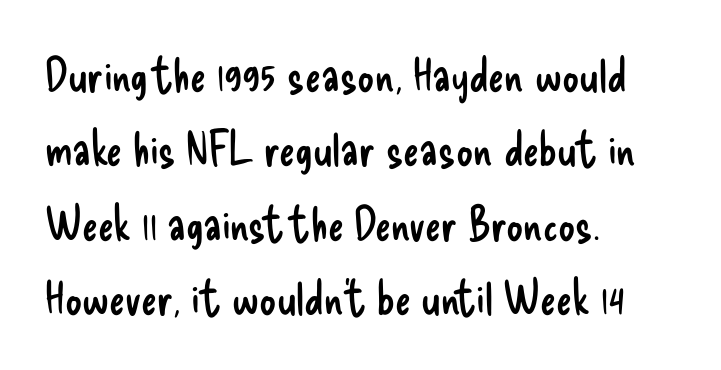
{"serif": "no", "italic": "no", "bold": "no", "weight": "regular", "width": "condensed", "stroke_contrast": "low", "x_height": "small", "monospaced": "no", "underline": "no", "align": "left", "line_spacing": "normal", "line_spacing_ratio": 1.58, "letter_spacing": "normal", "letter_spacing_em": 0.0, "glyph_px": 47}
